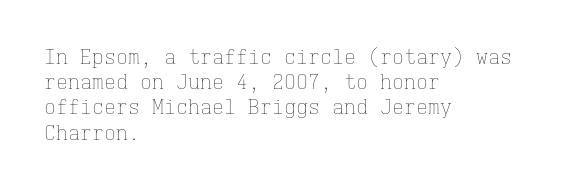
Q: Is the text bold? A: No.
Q: Is the text italic (slanted)? A: No, it is upright.
Q: Is the text underlined? A: No.
Q: How is the paragraph aligned? A: Left-aligned.
Q: Is the spacing between letters normal or unusually wide? A: Normal.
Q: Is the spacing between lines tight, normal or loose? A: Normal.
